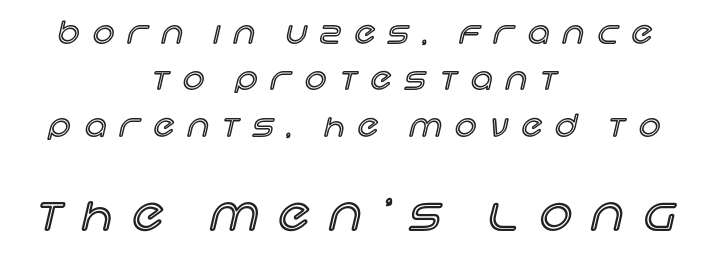
{"width": "normal", "x_height": "large", "monospaced": "no", "underline": "no", "align": "center", "line_spacing": "normal", "line_spacing_ratio": 1.55, "letter_spacing": "wide", "letter_spacing_em": 0.45, "larger_block": "second", "size_ratio": 1.5, "glyph_px": 45}
